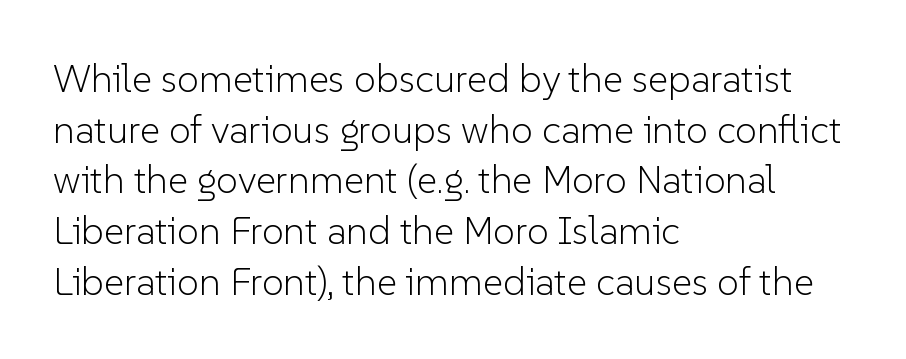
Q: Is the text bold? A: No.
Q: Is the text italic (slanted)? A: No, it is upright.
Q: Is the typeface a serif or a sans-serif typeface? A: Sans-serif.
Q: Is the text underlined? A: No.
Q: How is the paragraph aligned? A: Left-aligned.
Q: Is the spacing between letters normal or unusually wide? A: Normal.
Q: Is the spacing between lines tight, normal or loose? A: Normal.
Q: Width (condensed, normal, or wide)? A: Normal.
Q: Stroke contrast? A: Low.
Q: x-height? A: Medium.
Q: Monospaced? A: No.
